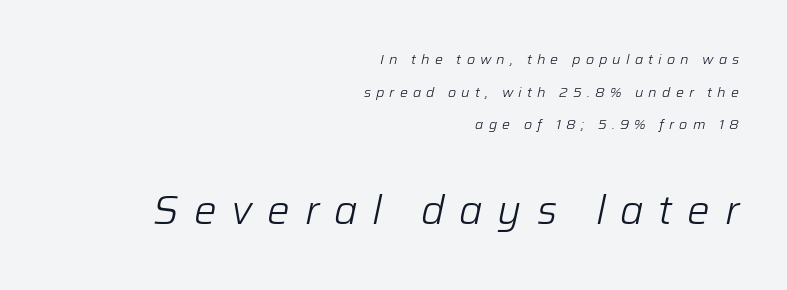
{"italic": "yes", "lean": "right", "slant_degrees": 12, "bold": "no", "weight": "light", "width": "normal", "stroke_contrast": "low", "x_height": "medium", "monospaced": "no", "underline": "no", "align": "right", "line_spacing": "loose", "line_spacing_ratio": 2.33, "letter_spacing": "wide", "letter_spacing_em": 0.37, "larger_block": "second", "size_ratio": 2.86, "glyph_px": 40}
